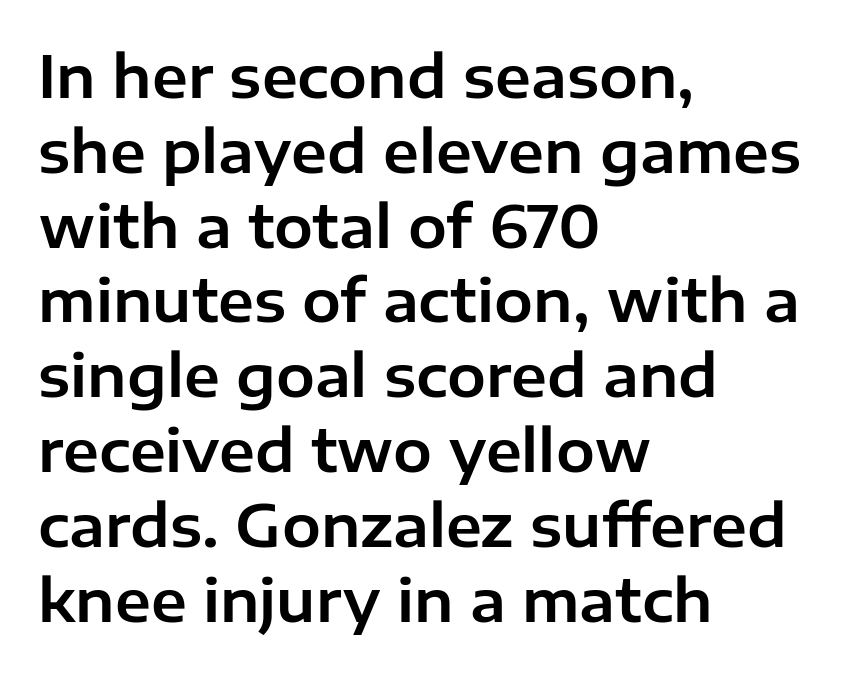
Q: Is the text italic (slanted)? A: No, it is upright.
Q: Is the typeface a serif or a sans-serif typeface? A: Sans-serif.
Q: Is the text underlined? A: No.
Q: How is the paragraph aligned? A: Left-aligned.
Q: Is the spacing between letters normal or unusually wide? A: Normal.
Q: Is the spacing between lines tight, normal or loose? A: Normal.
Q: Width (condensed, normal, or wide)? A: Normal.
Q: Stroke contrast? A: Low.
Q: x-height? A: Medium.
Q: Monospaced? A: No.
